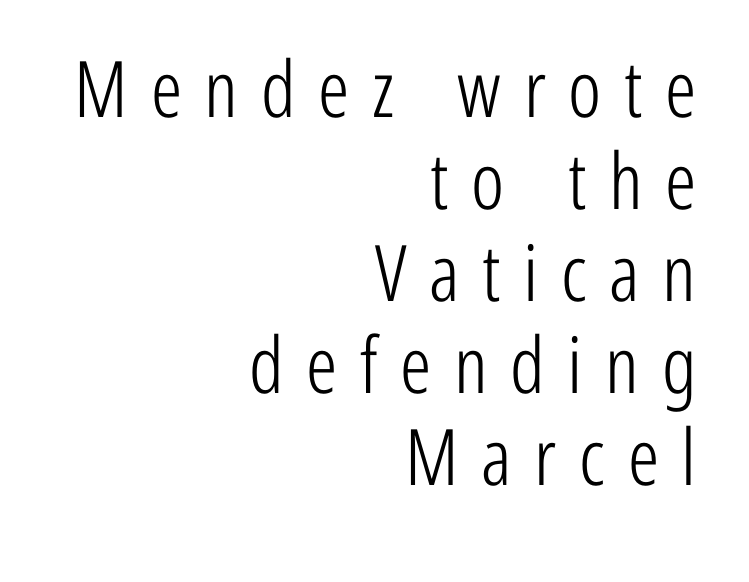
Q: Is the text bold? A: No.
Q: Is the text italic (slanted)? A: No, it is upright.
Q: Is the typeface a serif or a sans-serif typeface? A: Sans-serif.
Q: Is the text underlined? A: No.
Q: How is the paragraph aligned? A: Right-aligned.
Q: Is the spacing between letters normal or unusually wide? A: Unusually wide.
Q: Width (condensed, normal, or wide)? A: Condensed.
Q: Stroke contrast? A: Low.
Q: x-height? A: Medium.
Q: Monospaced? A: No.
